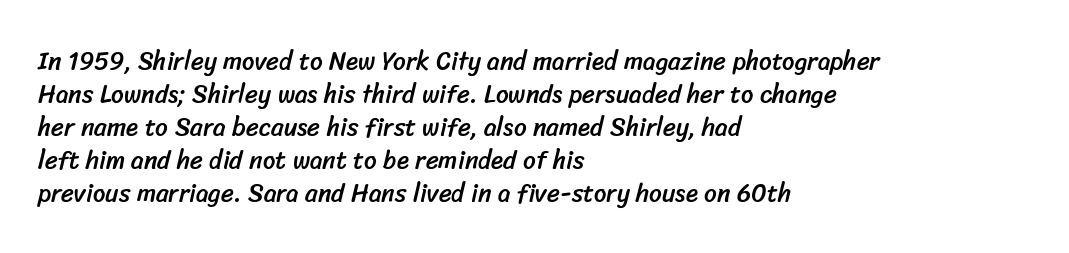
Q: Is the text underlined? A: No.
Q: How is the paragraph aligned? A: Left-aligned.
Q: Is the spacing between letters normal or unusually wide? A: Normal.
Q: Is the spacing between lines tight, normal or loose? A: Normal.
